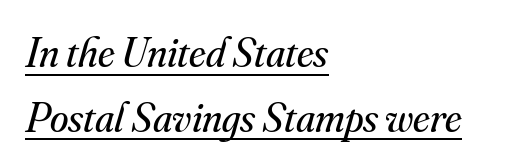
The font family rendered here belongs to the serif group. Think of a printed novel: that variable character pitch is what you see here. This rendering uses left alignment, leaving the right contour irregular. The glyphs look as if they've been sheared to an angle.
